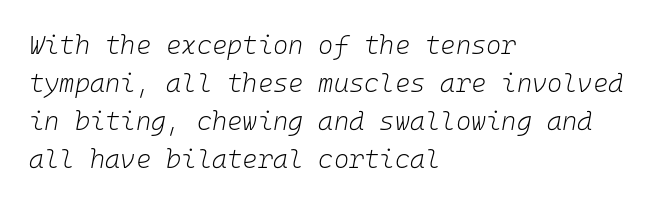
Q: Is the text bold? A: No.
Q: Is the text italic (slanted)? A: Yes, it leans right by about 10 degrees.
Q: Is the text underlined? A: No.
Q: How is the paragraph aligned? A: Left-aligned.
Q: Is the spacing between letters normal or unusually wide? A: Normal.
Q: Is the spacing between lines tight, normal or loose? A: Normal.
